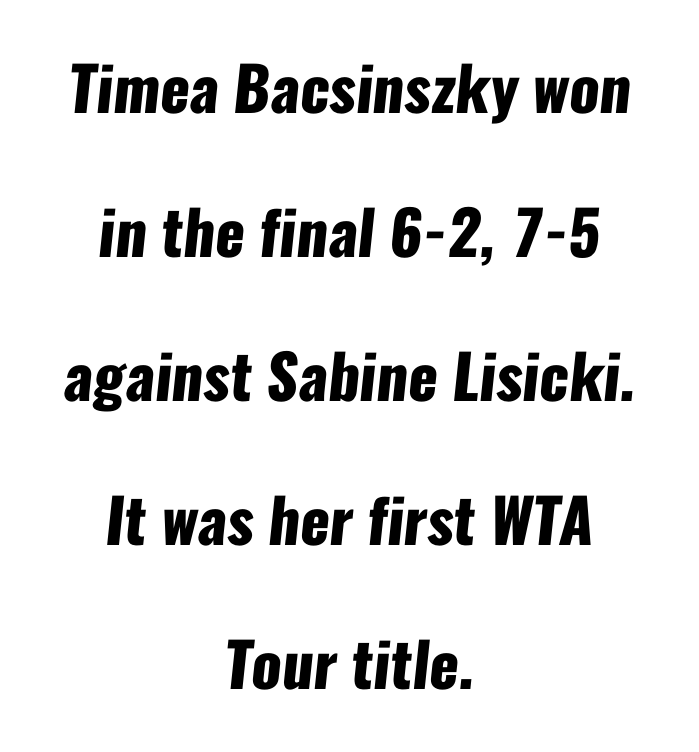
The image shows 61 px heavy, condensed sans-serif type; set centered, loose line spacing (2.36x), normal letter spacing, not underlined; low stroke contrast and a medium x-height.
